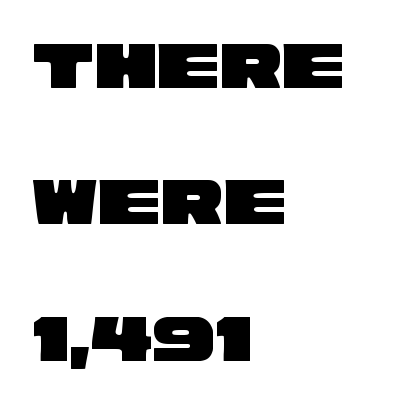
{"serif": "no", "width": "wide", "stroke_contrast": "low", "x_height": "large", "monospaced": "no", "underline": "no", "align": "left", "line_spacing": "loose", "line_spacing_ratio": 1.95, "letter_spacing": "normal", "letter_spacing_em": 0.0, "glyph_px": 70}
